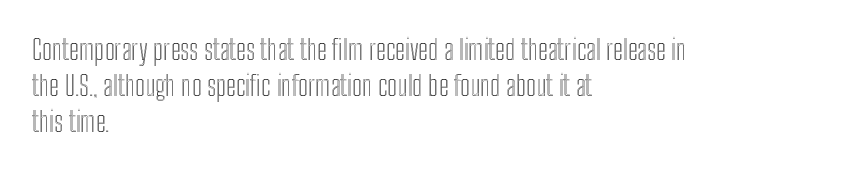
{"italic": "no", "width": "condensed", "x_height": "medium", "monospaced": "no", "underline": "no", "align": "left", "line_spacing": "normal", "line_spacing_ratio": 1.29, "letter_spacing": "normal", "letter_spacing_em": 0.0, "glyph_px": 28}
